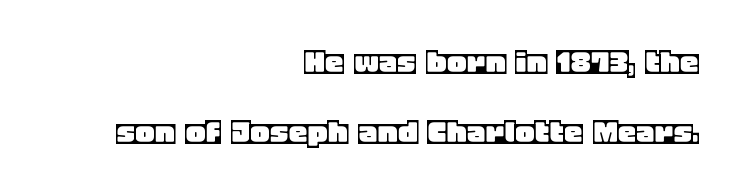
Q: Is the text italic (slanted)? A: No, it is upright.
Q: Is the text underlined? A: No.
Q: How is the paragraph aligned? A: Right-aligned.
Q: Is the spacing between letters normal or unusually wide? A: Normal.
Q: Width (condensed, normal, or wide)? A: Normal.
Q: x-height? A: Large.
Q: Monospaced? A: No.
